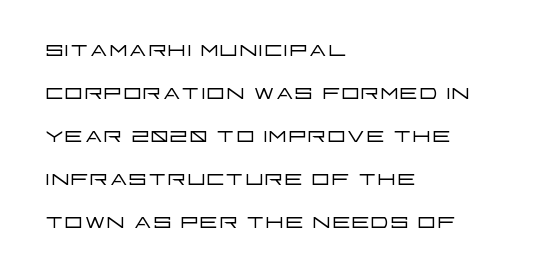
Q: Is the text bold? A: No.
Q: Is the text italic (slanted)? A: No, it is upright.
Q: Is the typeface a serif or a sans-serif typeface? A: Sans-serif.
Q: Is the text underlined? A: No.
Q: How is the paragraph aligned? A: Left-aligned.
Q: Is the spacing between letters normal or unusually wide? A: Normal.
Q: Is the spacing between lines tight, normal or loose? A: Normal.
Q: Width (condensed, normal, or wide)? A: Wide.
Q: Stroke contrast? A: Low.
Q: x-height? A: Large.
Q: Monospaced? A: No.
